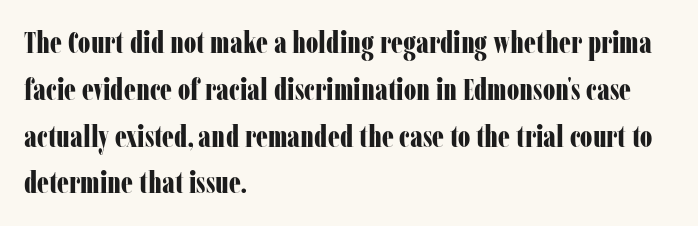
The area under the type is left untouched. Glyph-to-glyph distance matches everyday printed text. A serif font was chosen for this passage. Quick note: interline space is typical. No italicization has been applied; the sample stays upright.
